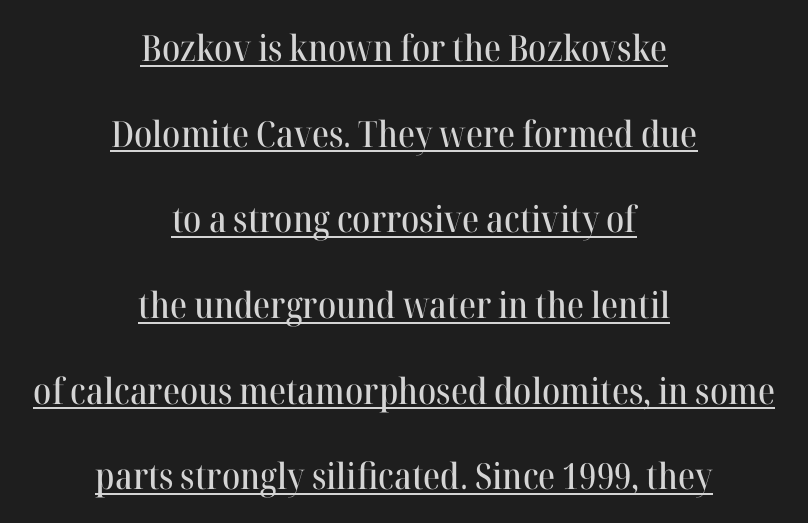
Q: Is the text italic (slanted)? A: No, it is upright.
Q: Is the typeface a serif or a sans-serif typeface? A: Serif.
Q: Is the text underlined? A: Yes.
Q: How is the paragraph aligned? A: Centered.
Q: Is the spacing between letters normal or unusually wide? A: Normal.
Q: Is the spacing between lines tight, normal or loose? A: Loose.
Q: Width (condensed, normal, or wide)? A: Normal.
Q: Stroke contrast? A: High.
Q: x-height? A: Medium.
Q: Monospaced? A: No.
